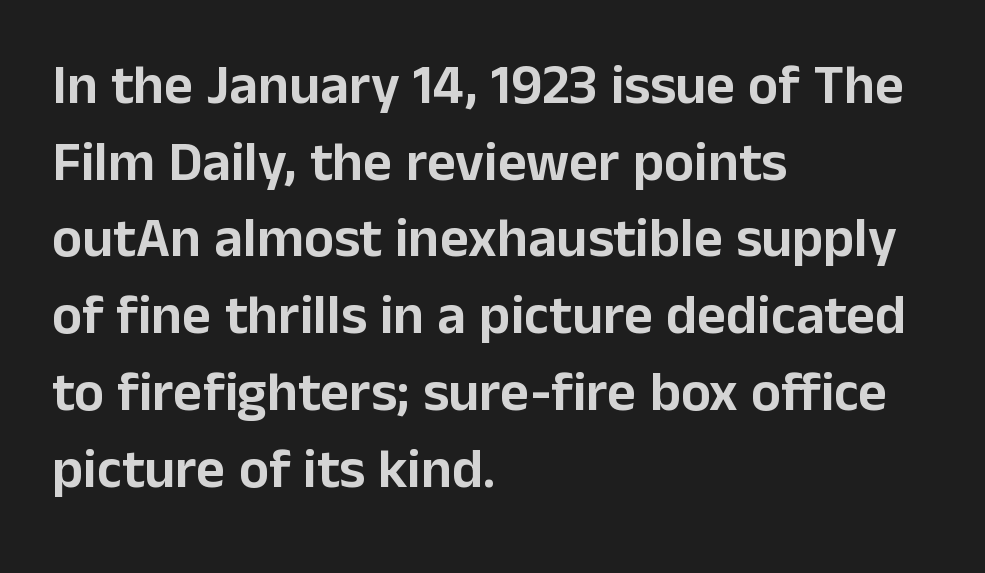
The image shows 56 px sans-serif type, upright; set left-aligned, normal line spacing (1.37x), normal letter spacing, not underlined; low stroke contrast and a medium x-height.
